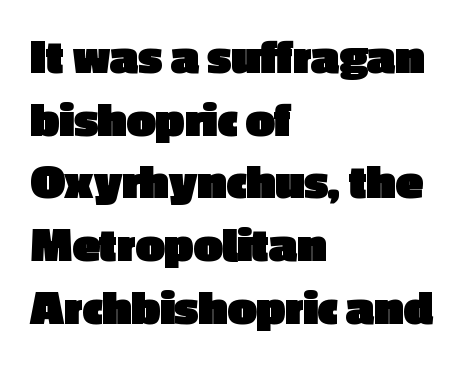
Q: Is the text bold? A: Yes.
Q: Is the text italic (slanted)? A: No, it is upright.
Q: Is the typeface a serif or a sans-serif typeface? A: Sans-serif.
Q: Is the text underlined? A: No.
Q: How is the paragraph aligned? A: Left-aligned.
Q: Is the spacing between letters normal or unusually wide? A: Normal.
Q: Width (condensed, normal, or wide)? A: Normal.
Q: x-height? A: Medium.
Q: Monospaced? A: No.
